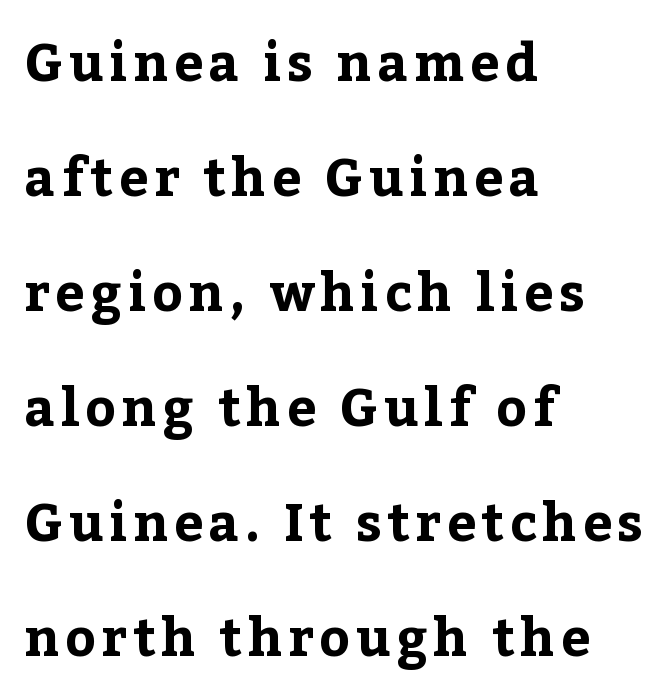
Q: Is the text bold? A: Yes.
Q: Is the text italic (slanted)? A: No, it is upright.
Q: Is the typeface a serif or a sans-serif typeface? A: Serif.
Q: Is the text underlined? A: No.
Q: How is the paragraph aligned? A: Left-aligned.
Q: Is the spacing between lines tight, normal or loose? A: Loose.
Q: Width (condensed, normal, or wide)? A: Normal.
Q: Stroke contrast? A: Low.
Q: x-height? A: Medium.
Q: Monospaced? A: No.
